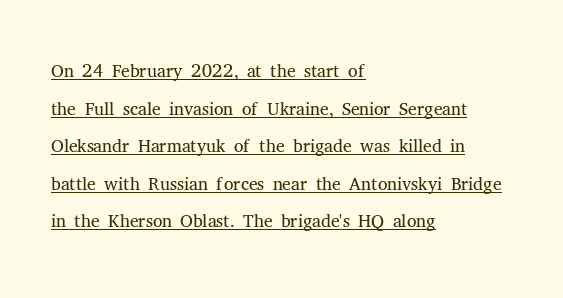
The image shows 27 px text type, upright; set left-aligned, normal line spacing (1.39x), normal letter spacing, underlined.
